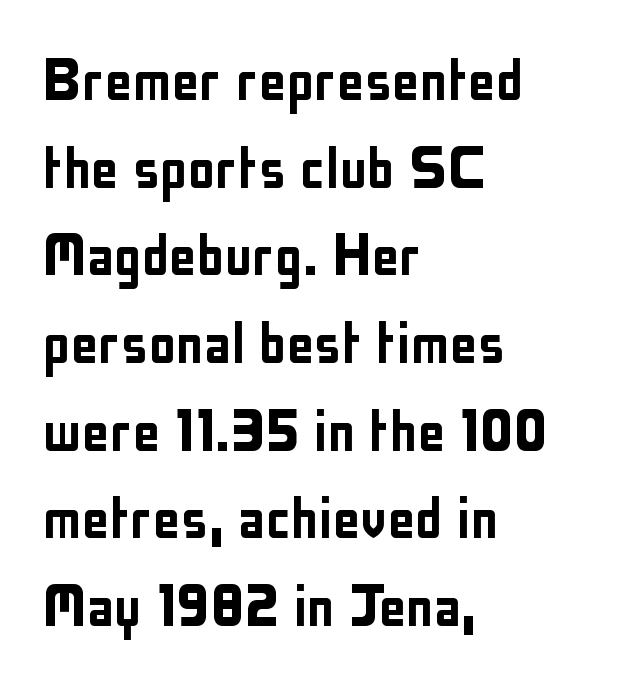
Q: Is the text italic (slanted)? A: No, it is upright.
Q: Is the typeface a serif or a sans-serif typeface? A: Sans-serif.
Q: Is the text underlined? A: No.
Q: How is the paragraph aligned? A: Left-aligned.
Q: Is the spacing between letters normal or unusually wide? A: Normal.
Q: Is the spacing between lines tight, normal or loose? A: Normal.
Q: Width (condensed, normal, or wide)? A: Condensed.
Q: Stroke contrast? A: Low.
Q: x-height? A: Medium.
Q: Monospaced? A: No.
